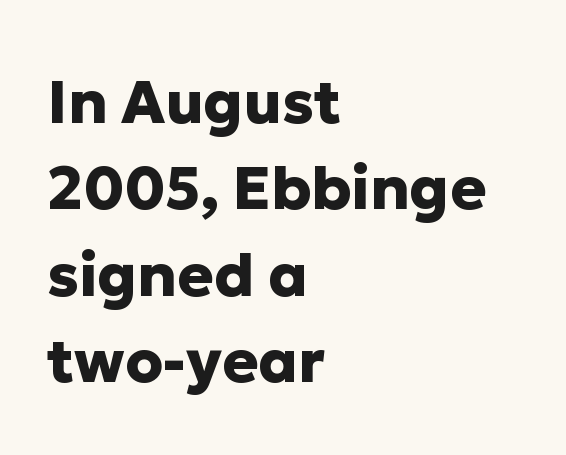
The image shows 60 px heavy sans-serif type, upright; set left-aligned, normal line spacing (1.44x), normal letter spacing, not underlined; low stroke contrast and a medium x-height.
